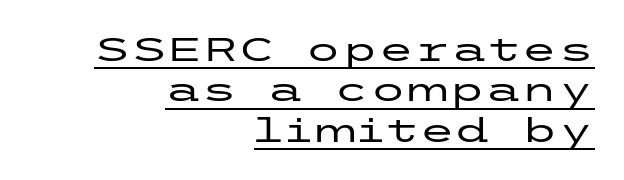
The image shows 33 px wide sans-serif type, upright; set right-aligned, line spacing 1.22x, normal letter spacing, underlined; low stroke contrast and a medium x-height.
